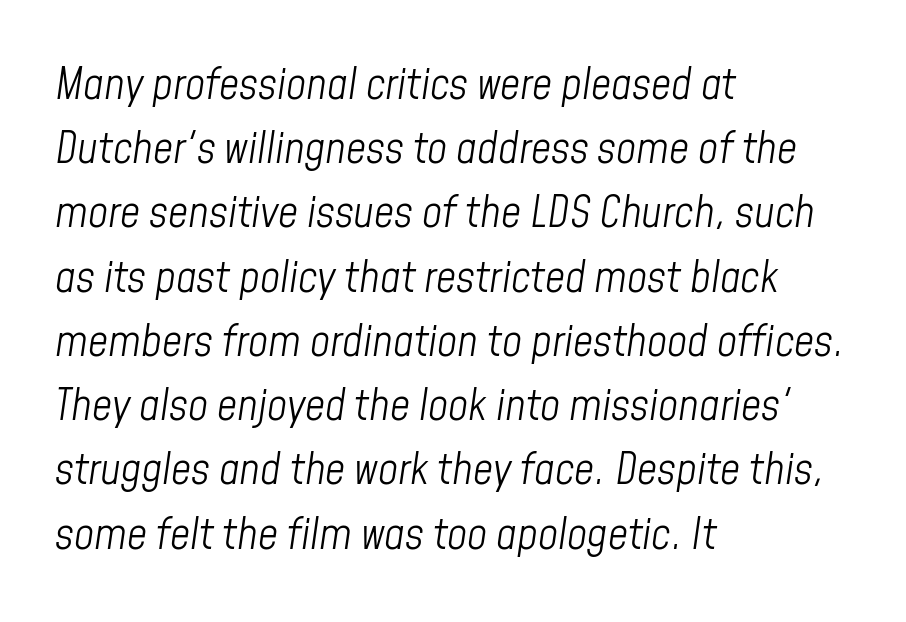
Each stroke keeps to a modest, everyday thickness or less. Is this a fixed-width face? No — the glyphs have proportional, varying widths. Nobody touched the tracking dial on this one. Beneath every word, the page is bare.
